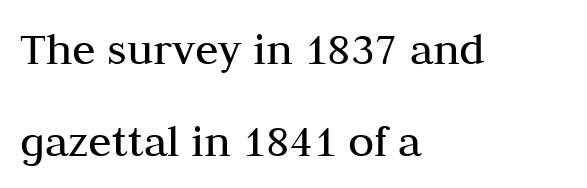
Q: Is the text bold? A: No.
Q: Is the text italic (slanted)? A: No, it is upright.
Q: Is the typeface a serif or a sans-serif typeface? A: Serif.
Q: Is the text underlined? A: No.
Q: How is the paragraph aligned? A: Left-aligned.
Q: Is the spacing between letters normal or unusually wide? A: Normal.
Q: Is the spacing between lines tight, normal or loose? A: Loose.
Q: Width (condensed, normal, or wide)? A: Normal.
Q: Stroke contrast? A: Medium.
Q: x-height? A: Medium.
Q: Monospaced? A: No.
